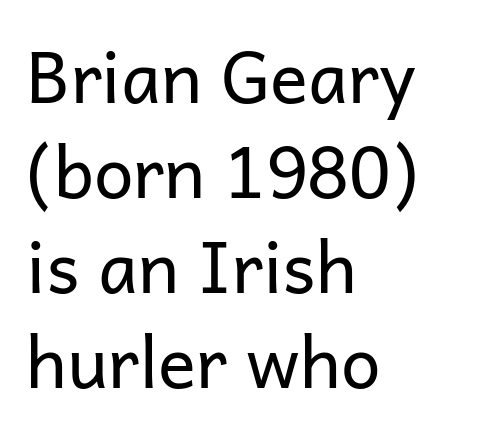
{"serif": "no", "italic": "no", "bold": "no", "weight": "regular", "width": "normal", "stroke_contrast": "low", "x_height": "medium", "monospaced": "no", "underline": "no", "align": "left", "line_spacing": "normal", "line_spacing_ratio": 1.34, "letter_spacing": "normal", "letter_spacing_em": 0.0, "glyph_px": 71}
